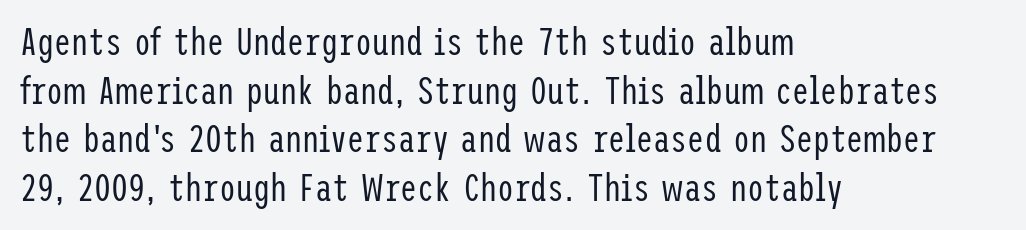
The image shows 38 px regular-weight, condensed sans-serif type, upright; set left-aligned, normal line spacing (1.28x), normal letter spacing, not underlined; low stroke contrast and a medium x-height.
